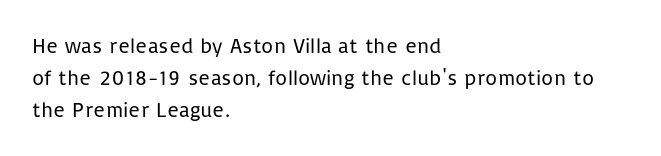
The image shows 21 px text type, upright; set left-aligned, normal line spacing (1.53x), normal letter spacing, not underlined.
